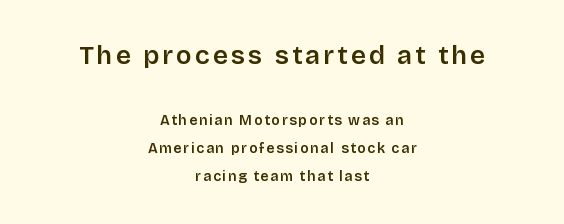
{"italic": "no", "bold": "semi", "underline": "no", "align": "center", "line_spacing": "loose", "line_spacing_ratio": 1.98, "larger_block": "first", "size_ratio": 1.86, "glyph_px": 26}
